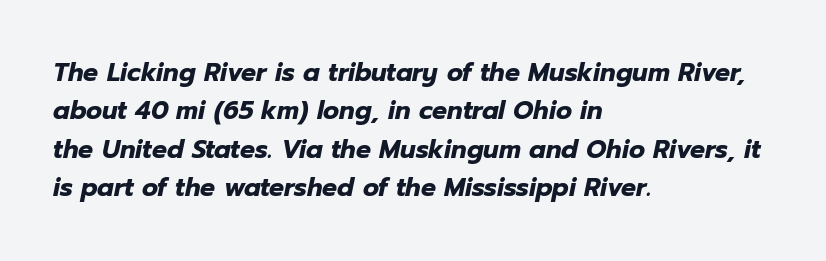
{"italic": "yes", "lean": "right", "slant_degrees": 12, "bold": "yes", "underline": "no", "align": "left", "line_spacing": "normal", "line_spacing_ratio": 1.54, "letter_spacing": "normal", "letter_spacing_em": 0.0, "glyph_px": 25}
